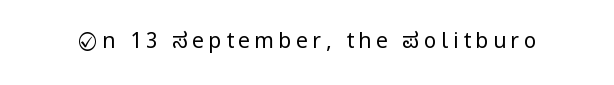
The image shows 21 px text type, upright; set unusually wide letter spacing (+0.22 em), not underlined.
